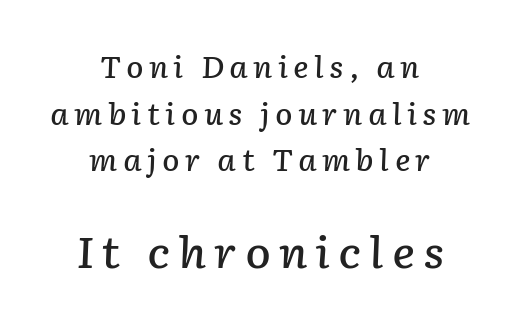
The image shows 43 px semibold type, italic (leaning right); set centered, normal line spacing (1.61x), not underlined; the second (bottom) block is 1.48x larger; low stroke contrast and a medium x-height.
